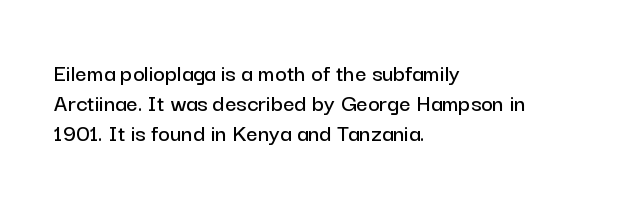
{"italic": "no", "underline": "no", "align": "left", "line_spacing_ratio": 1.2, "letter_spacing": "normal", "letter_spacing_em": 0.0, "glyph_px": 25}
